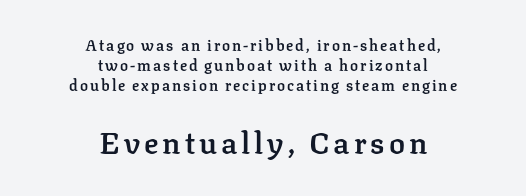
Q: Is the text bold? A: Semi-bold.
Q: Is the text italic (slanted)? A: No, it is upright.
Q: Is the typeface a serif or a sans-serif typeface? A: Serif.
Q: Is the text underlined? A: No.
Q: How is the paragraph aligned? A: Centered.
Q: Is the spacing between lines tight, normal or loose? A: Normal.
Q: Which block of text is set in a larger size, the first (top) or the second (bottom)? A: The second (bottom) one.
Q: Width (condensed, normal, or wide)? A: Normal.
Q: Stroke contrast? A: Low.
Q: x-height? A: Medium.
Q: Monospaced? A: No.
